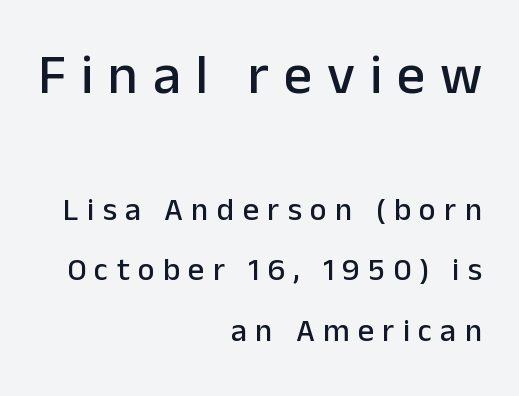
The image shows 56 px sans-serif type, upright; set right-aligned, line spacing 1.89x, unusually wide letter spacing (+0.26 em), not underlined; the first (top) block is 1.75x larger; low stroke contrast and a medium x-height.
